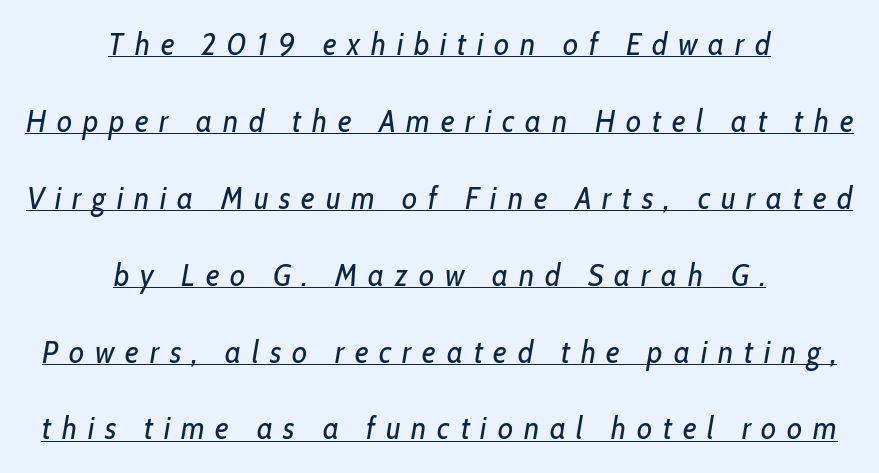
Q: Is the text bold? A: No.
Q: Is the text italic (slanted)? A: Yes, it leans right by about 10 degrees.
Q: Is the text underlined? A: Yes.
Q: How is the paragraph aligned? A: Centered.
Q: Is the spacing between letters normal or unusually wide? A: Unusually wide.
Q: Is the spacing between lines tight, normal or loose? A: Loose.
Q: Width (condensed, normal, or wide)? A: Condensed.
Q: Stroke contrast? A: Low.
Q: x-height? A: Medium.
Q: Monospaced? A: No.
